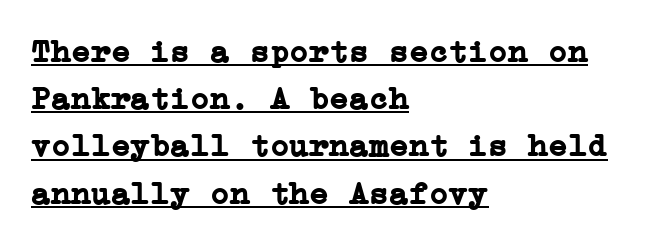
Type style note: has serifs. Vertically, the passage feels balanced, rows spaced as you'd expect. Is there an underline? Yes — a line sits under the letters. Is the type bold? Yes — the strokes are clearly thick and heavy.
